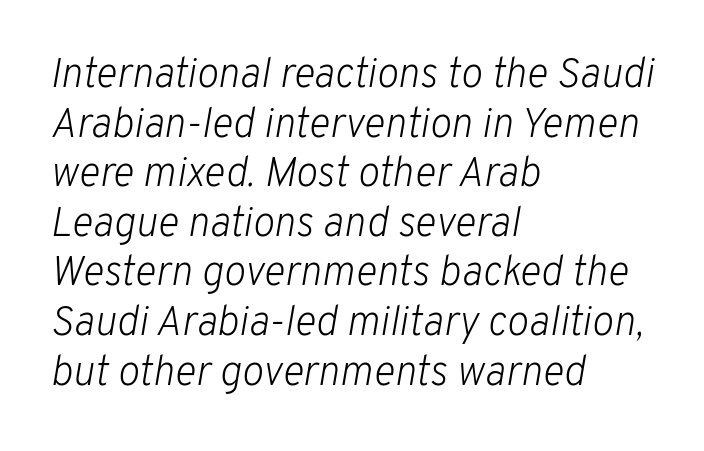
Italic: yes, the glyphs are oblique. The strokes carry an ordinary text weight at most. Clear beneath every line of the passage. Glyph-to-glyph distance matches everyday printed text.
